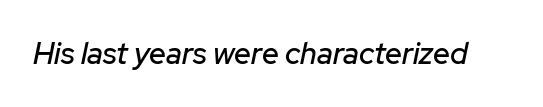
The image shows 30 px text type, italic (leaning right); set normal letter spacing, not underlined; low stroke contrast and a medium x-height.
